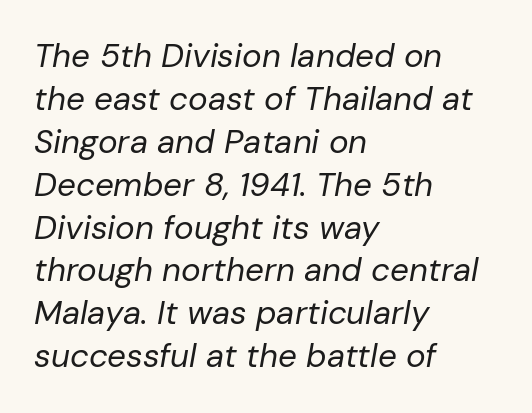
Q: Is the text bold? A: No.
Q: Is the text italic (slanted)? A: Yes, it leans right by about 10 degrees.
Q: Is the text underlined? A: No.
Q: How is the paragraph aligned? A: Left-aligned.
Q: Is the spacing between letters normal or unusually wide? A: Normal.
Q: Is the spacing between lines tight, normal or loose? A: Normal.
Q: Width (condensed, normal, or wide)? A: Normal.
Q: Stroke contrast? A: Low.
Q: x-height? A: Medium.
Q: Monospaced? A: No.
